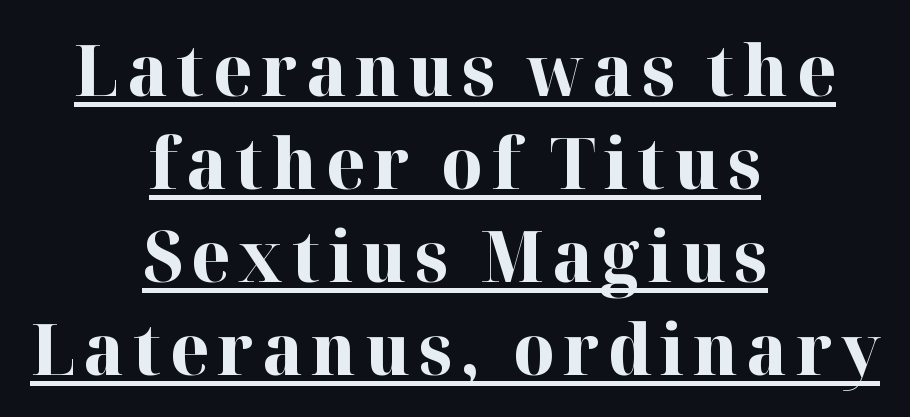
{"serif": "yes", "italic": "no", "bold": "yes", "weight": "bold", "width": "normal", "stroke_contrast": "high", "x_height": "medium", "monospaced": "no", "underline": "yes", "align": "center", "line_spacing": "normal", "line_spacing_ratio": 1.31, "glyph_px": 71}
